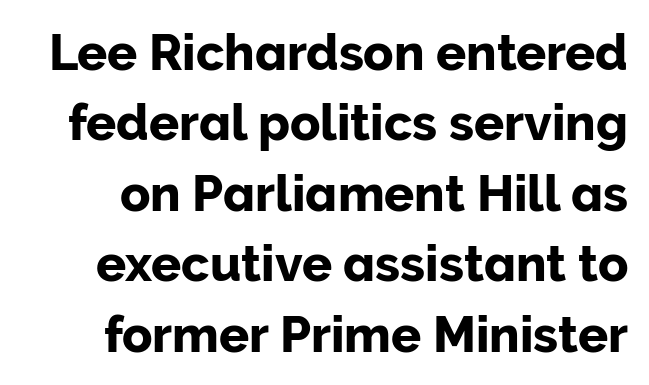
{"serif": "no", "italic": "no", "width": "normal", "stroke_contrast": "low", "x_height": "medium", "monospaced": "no", "underline": "no", "line_spacing": "normal", "line_spacing_ratio": 1.41, "letter_spacing": "normal", "letter_spacing_em": 0.0, "glyph_px": 50}
